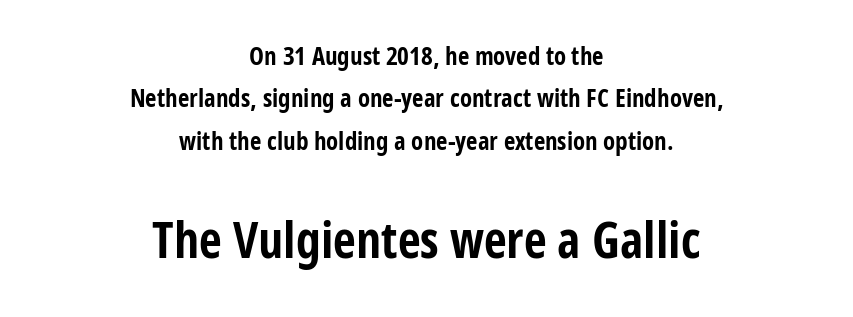
Ordinary non-slanted type is in use. The face used here has the dense, thick strokes of a bold. Each line is balanced around a shared central axis. The rendering uses natural spacing where letterforms have individual widths. Words appear dense and cohesive because spacing is normal.
